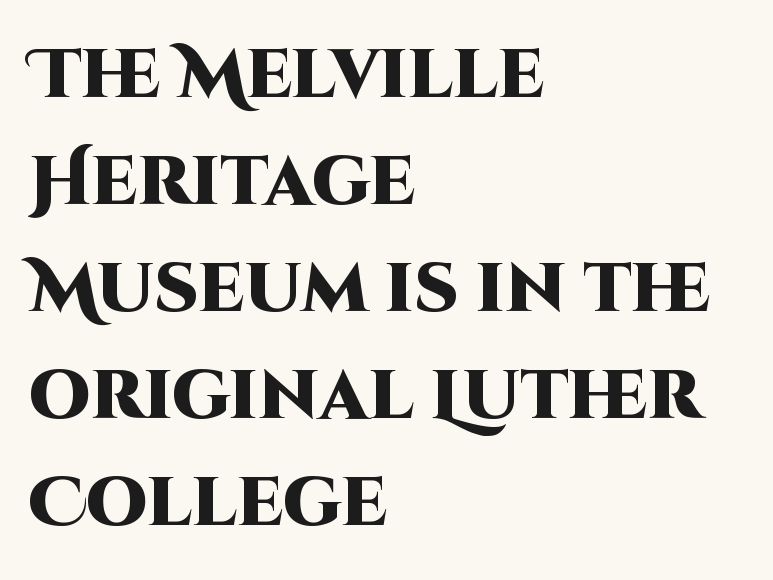
Q: Is the text bold? A: Yes.
Q: Is the text italic (slanted)? A: No, it is upright.
Q: Is the typeface a serif or a sans-serif typeface? A: Sans-serif.
Q: Is the text underlined? A: No.
Q: How is the paragraph aligned? A: Left-aligned.
Q: Is the spacing between letters normal or unusually wide? A: Normal.
Q: Is the spacing between lines tight, normal or loose? A: Normal.
Q: Width (condensed, normal, or wide)? A: Normal.
Q: Stroke contrast? A: High.
Q: x-height? A: Large.
Q: Monospaced? A: No.
